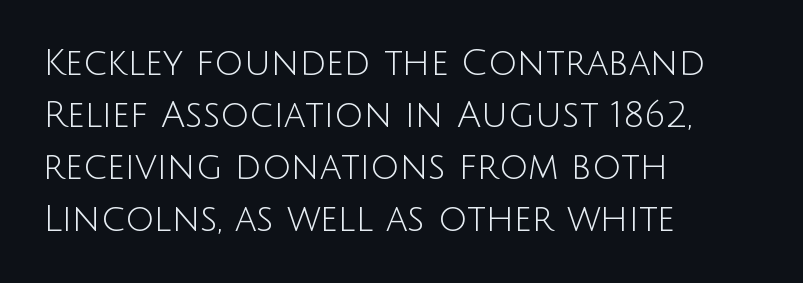
Q: Is the text bold? A: No.
Q: Is the text italic (slanted)? A: No, it is upright.
Q: Is the typeface a serif or a sans-serif typeface? A: Sans-serif.
Q: Is the text underlined? A: No.
Q: How is the paragraph aligned? A: Left-aligned.
Q: Is the spacing between letters normal or unusually wide? A: Normal.
Q: Is the spacing between lines tight, normal or loose? A: Normal.
Q: Width (condensed, normal, or wide)? A: Normal.
Q: Stroke contrast? A: Low.
Q: x-height? A: Large.
Q: Monospaced? A: No.
